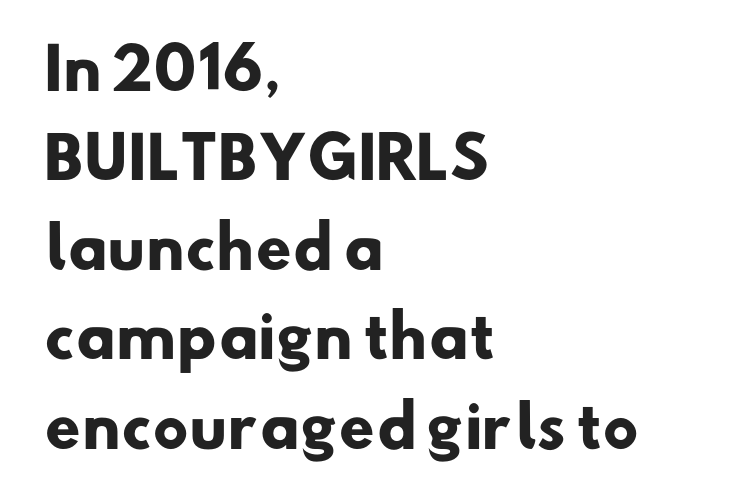
The image shows 57 px heavy sans-serif type; set left-aligned, normal line spacing (1.57x), normal letter spacing, not underlined; low stroke contrast and a small x-height.
